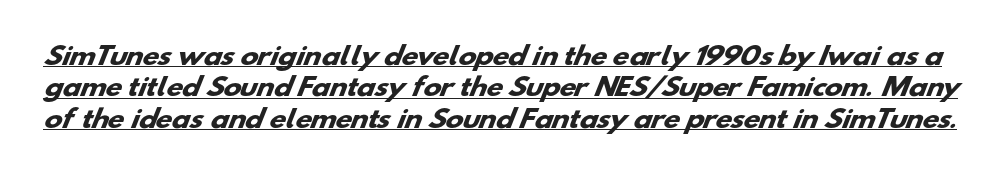
{"bold": "yes", "underline": "yes", "line_spacing": "normal", "line_spacing_ratio": 1.31, "letter_spacing": "normal", "letter_spacing_em": 0.0, "glyph_px": 24}
